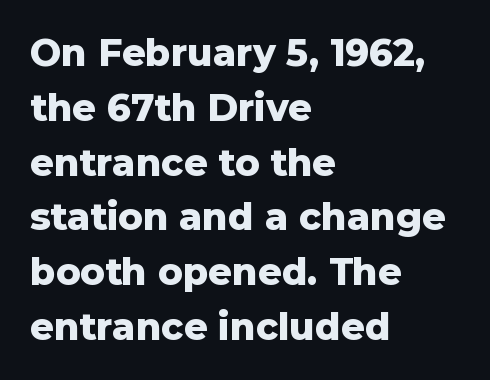
The image shows 37 px heavy sans-serif type, upright; set left-aligned, normal line spacing (1.48x), normal letter spacing, not underlined; low stroke contrast and a medium x-height.
